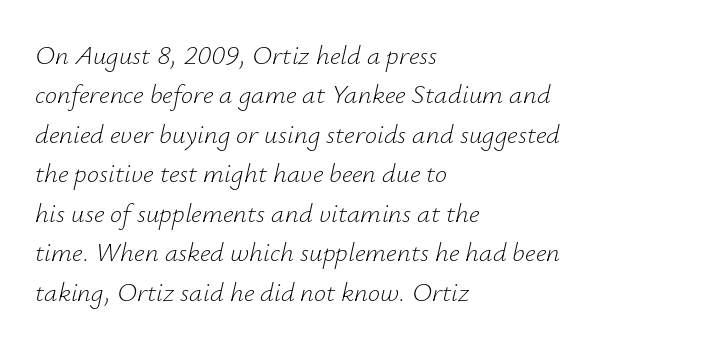
The image shows 27 px text type, italic (leaning right); set left-aligned, normal line spacing (1.46x), normal letter spacing, not underlined.
